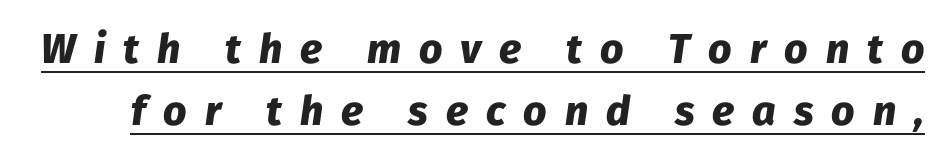
Q: Is the text bold? A: Yes.
Q: Is the text italic (slanted)? A: Yes, it leans right by about 8 degrees.
Q: Is the text underlined? A: Yes.
Q: Is the spacing between letters normal or unusually wide? A: Unusually wide.
Q: Is the spacing between lines tight, normal or loose? A: Normal.
Q: Width (condensed, normal, or wide)? A: Normal.
Q: Stroke contrast? A: Low.
Q: x-height? A: Medium.
Q: Monospaced? A: No.
